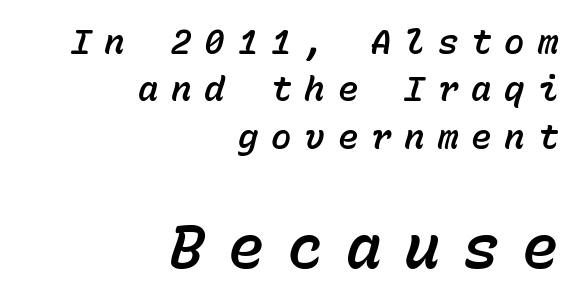
The image shows 60 px text type, italic (leaning right), monospaced; set right-aligned, normal line spacing (1.39x), unusually wide letter spacing (+0.38 em), not underlined; the second (bottom) block is 1.76x larger; low stroke contrast and a medium x-height.
